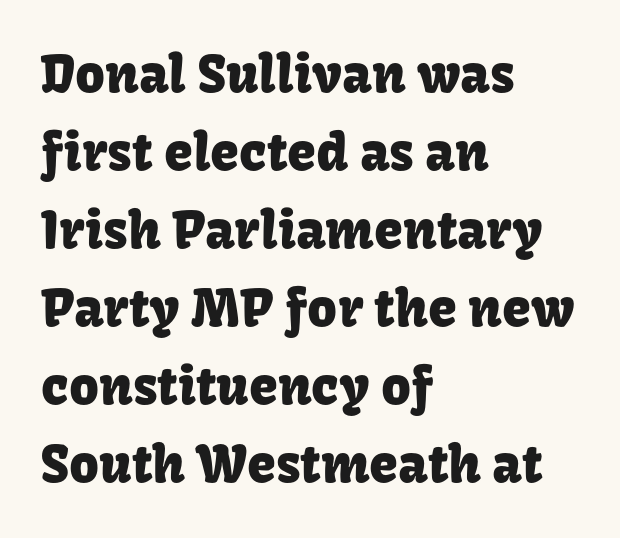
{"serif": "no", "italic": "no", "width": "normal", "stroke_contrast": "low", "x_height": "medium", "monospaced": "no", "underline": "no", "align": "left", "line_spacing": "normal", "line_spacing_ratio": 1.5, "letter_spacing": "normal", "letter_spacing_em": 0.0, "glyph_px": 52}
